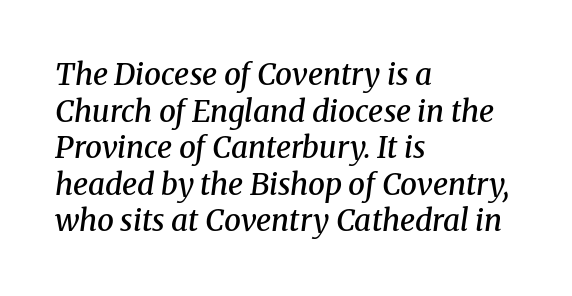
Q: Is the text bold? A: Semi-bold.
Q: Is the text italic (slanted)? A: Yes, it leans right by about 8 degrees.
Q: Is the typeface a serif or a sans-serif typeface? A: Serif.
Q: Is the text underlined? A: No.
Q: How is the paragraph aligned? A: Left-aligned.
Q: Is the spacing between letters normal or unusually wide? A: Normal.
Q: Width (condensed, normal, or wide)? A: Normal.
Q: Stroke contrast? A: Medium.
Q: x-height? A: Medium.
Q: Monospaced? A: No.
